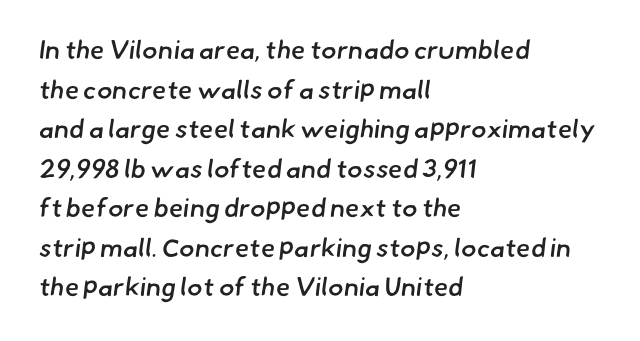
Summary of vertical rhythm: regular, with standard interline spacing. The rendering anchors every line to the left-hand side. Decoration check: the copy has no underline. A somewhat darkened texture: the type is semibold rather than bold. Observe the ordinary spacing: letters are neighbours, not strangers.
